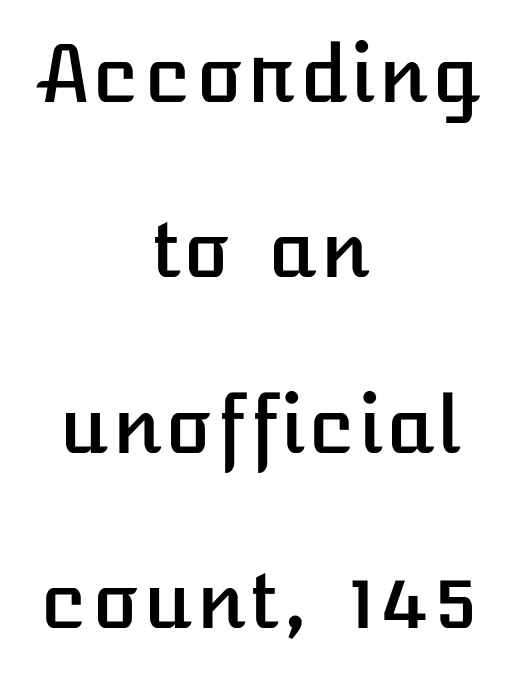
Notice how the passage keeps no hard edge, just a central spine. A bare baseline throughout the passage. You could fit nearly another row in the gap between these rows. Nothing unusual about the tracking: characters are spaced as the font intends. Is there any slant? The stems are plumb.
